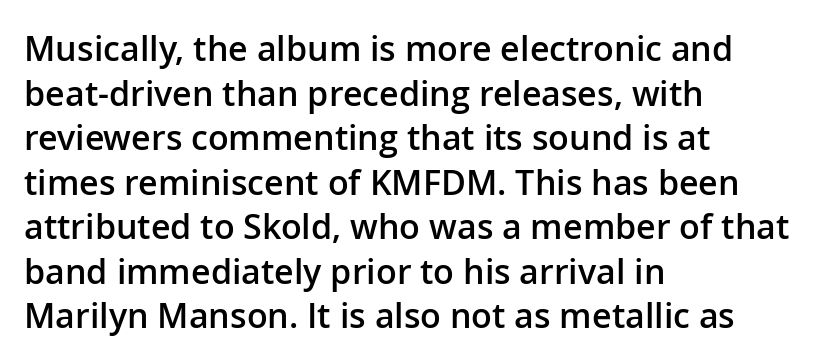
{"serif": "no", "italic": "no", "bold": "semi", "weight": "semibold", "width": "normal", "stroke_contrast": "low", "x_height": "medium", "monospaced": "no", "underline": "no", "align": "left", "line_spacing": "normal", "line_spacing_ratio": 1.31, "letter_spacing": "normal", "letter_spacing_em": 0.0, "glyph_px": 34}
